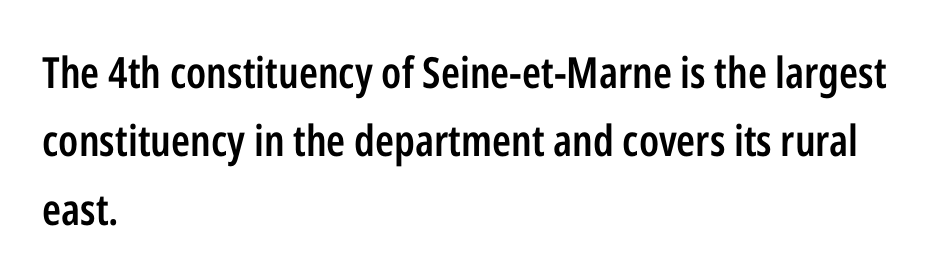
{"serif": "no", "italic": "no", "bold": "semi", "weight": "semibold", "width": "condensed", "stroke_contrast": "low", "x_height": "medium", "monospaced": "no", "underline": "no", "align": "left", "line_spacing": "normal", "line_spacing_ratio": 1.59, "letter_spacing": "normal", "letter_spacing_em": 0.0, "glyph_px": 43}
